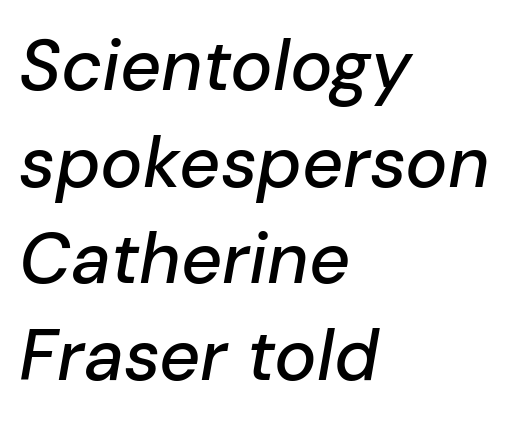
The image shows 71 px text type, italic (leaning right); set left-aligned, normal line spacing (1.36x), normal letter spacing, not underlined; low stroke contrast and a medium x-height.
